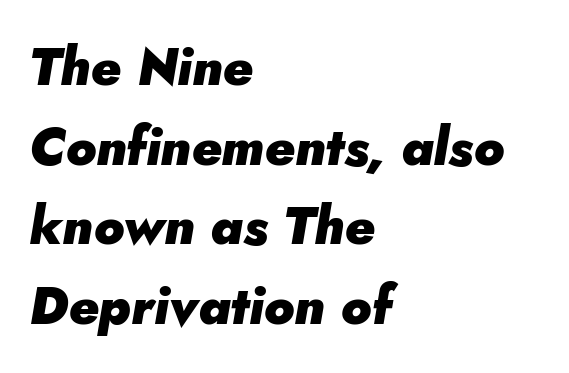
The rows are spaced the way most documents space them. Emphasis by weight is at full strength: bold. This sample uses an oblique cut, with every glyph tilted off the vertical. Between one letter and the next there's only the usual sliver of space. This sample is left-justified, so line endings fall wherever the words run out.
